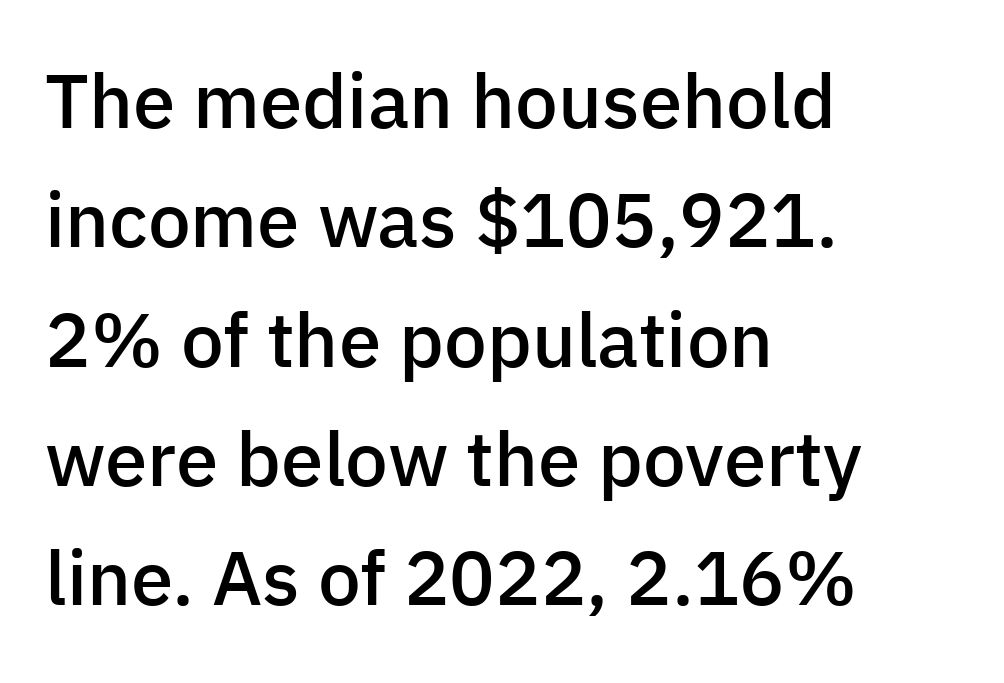
The image shows 76 px semibold sans-serif type, upright; set left-aligned, normal line spacing (1.57x), normal letter spacing, not underlined; low stroke contrast and a medium x-height.
